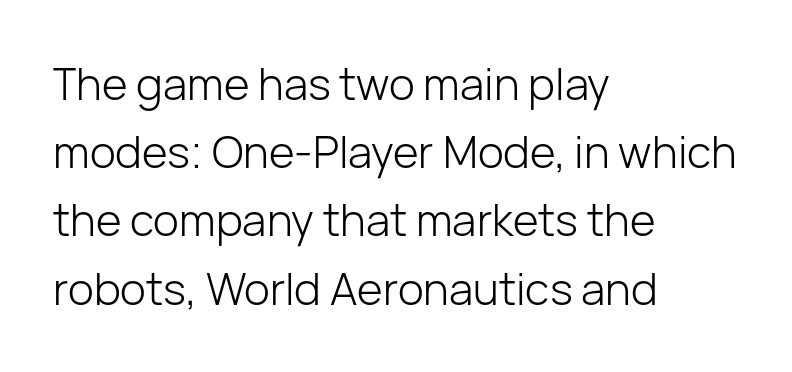
Q: Is the text bold? A: No.
Q: Is the text italic (slanted)? A: No, it is upright.
Q: Is the typeface a serif or a sans-serif typeface? A: Sans-serif.
Q: Is the text underlined? A: No.
Q: How is the paragraph aligned? A: Left-aligned.
Q: Is the spacing between letters normal or unusually wide? A: Normal.
Q: Is the spacing between lines tight, normal or loose? A: Normal.
Q: Width (condensed, normal, or wide)? A: Normal.
Q: Stroke contrast? A: Low.
Q: x-height? A: Medium.
Q: Monospaced? A: No.
